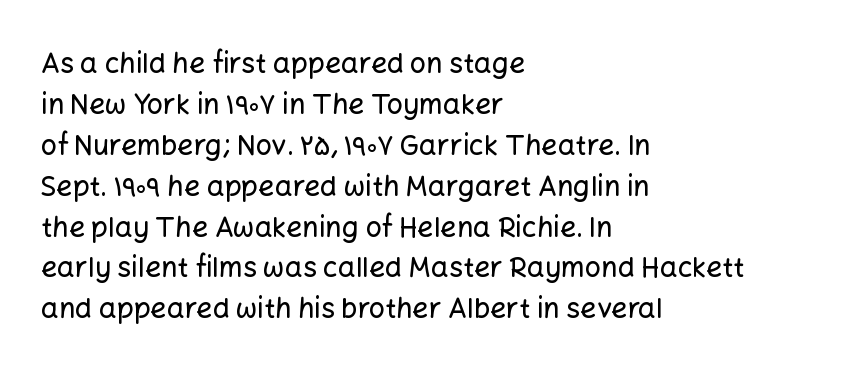
{"serif": "no", "italic": "no", "width": "normal", "stroke_contrast": "low", "x_height": "medium", "monospaced": "no", "underline": "no", "align": "left", "line_spacing": "normal", "line_spacing_ratio": 1.46, "letter_spacing": "normal", "letter_spacing_em": 0.0, "glyph_px": 28}
